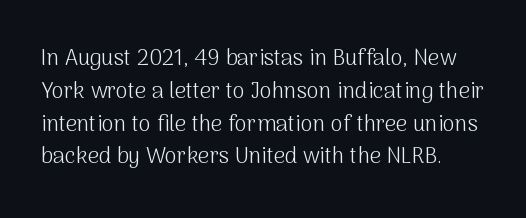
The image shows 22 px text type, upright; set normal line spacing (1.49x), normal letter spacing, not underlined.
